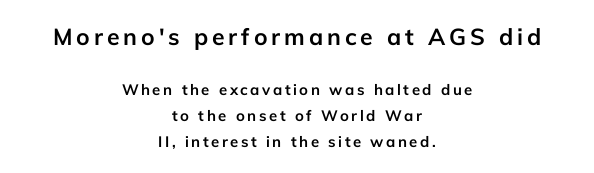
Layout note: lines centered. The area under the type is left untouched. I'd describe the lettering as bold — thick and assertive. The axis of the letterforms is exactly vertical.
